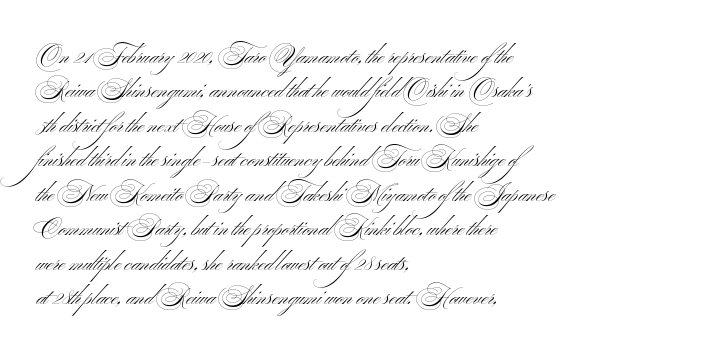
{"bold": "no", "underline": "no", "align": "left", "line_spacing": "normal", "line_spacing_ratio": 1.5, "letter_spacing": "normal", "letter_spacing_em": 0.0, "glyph_px": 23}
